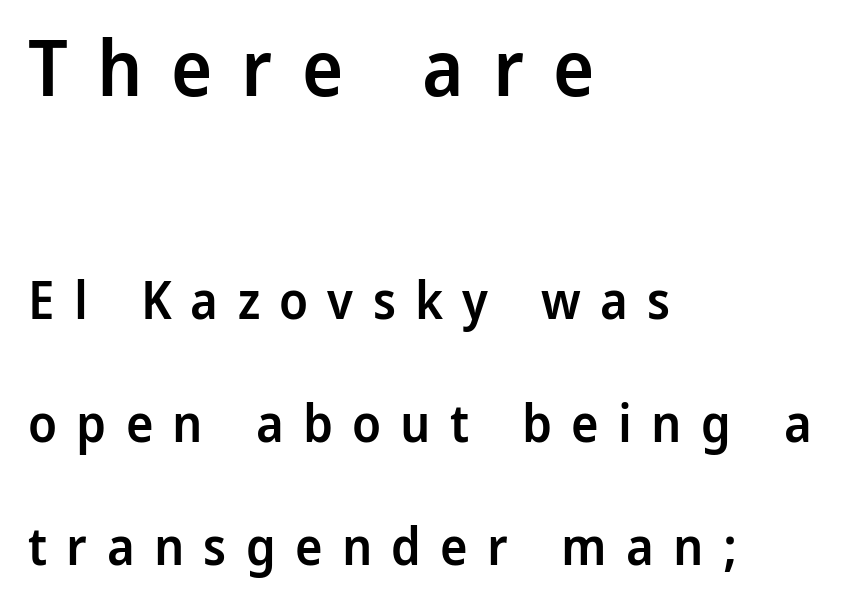
{"serif": "no", "italic": "no", "bold": "semi", "weight": "semibold", "width": "normal", "stroke_contrast": "low", "x_height": "medium", "monospaced": "no", "underline": "no", "align": "left", "line_spacing": "loose", "line_spacing_ratio": 2.36, "letter_spacing": "wide", "letter_spacing_em": 0.37, "larger_block": "first", "size_ratio": 1.5, "glyph_px": 78}
